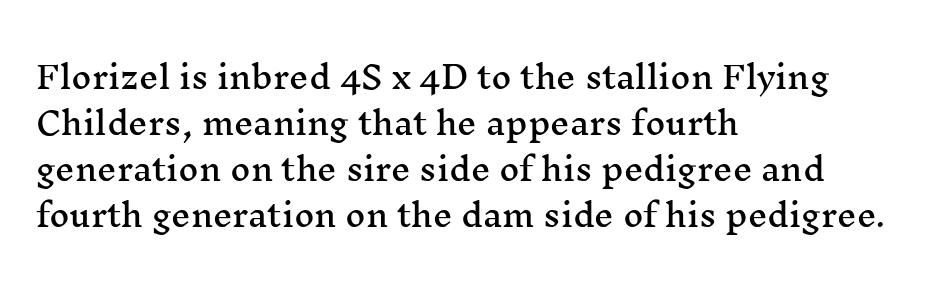
{"serif": "yes", "italic": "no", "width": "wide", "stroke_contrast": "medium", "x_height": "medium", "monospaced": "no", "underline": "no", "align": "left", "line_spacing": "normal", "line_spacing_ratio": 1.48, "letter_spacing": "normal", "letter_spacing_em": 0.0, "glyph_px": 31}
